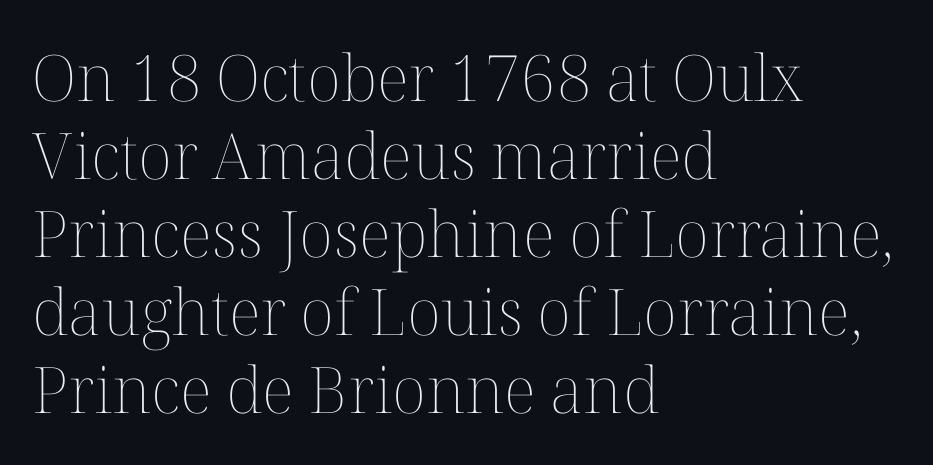
Spacing between characters is what you'd get straight out of the box. Does the copy run flush right? No — it runs flush left. The passage shown is typed in a proportional face where columns would drift. Think standard paragraph weight, or any step lighter than that. The area under the type is left untouched. Quick note: not italic, upright.
